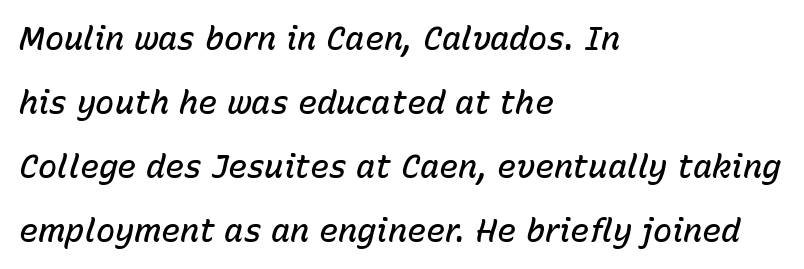
Q: Is the text bold? A: Semi-bold.
Q: Is the text italic (slanted)? A: Yes, it leans right by about 15 degrees.
Q: Is the text underlined? A: No.
Q: How is the paragraph aligned? A: Left-aligned.
Q: Is the spacing between letters normal or unusually wide? A: Normal.
Q: Is the spacing between lines tight, normal or loose? A: Loose.
Q: Width (condensed, normal, or wide)? A: Normal.
Q: Stroke contrast? A: Low.
Q: x-height? A: Medium.
Q: Monospaced? A: No.
